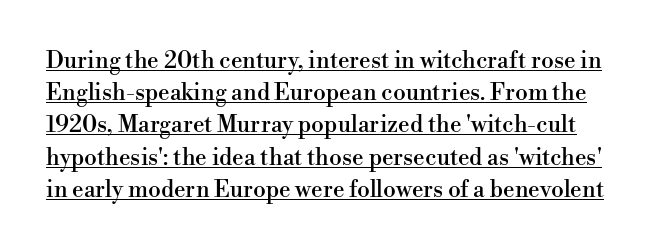
A typesetter would mark this as roman, not italic. Check the space under the baseline: a stroke is drawn there. No extra tracking has been applied to these lines. Summary of vertical rhythm: regular, with standard interline spacing.
